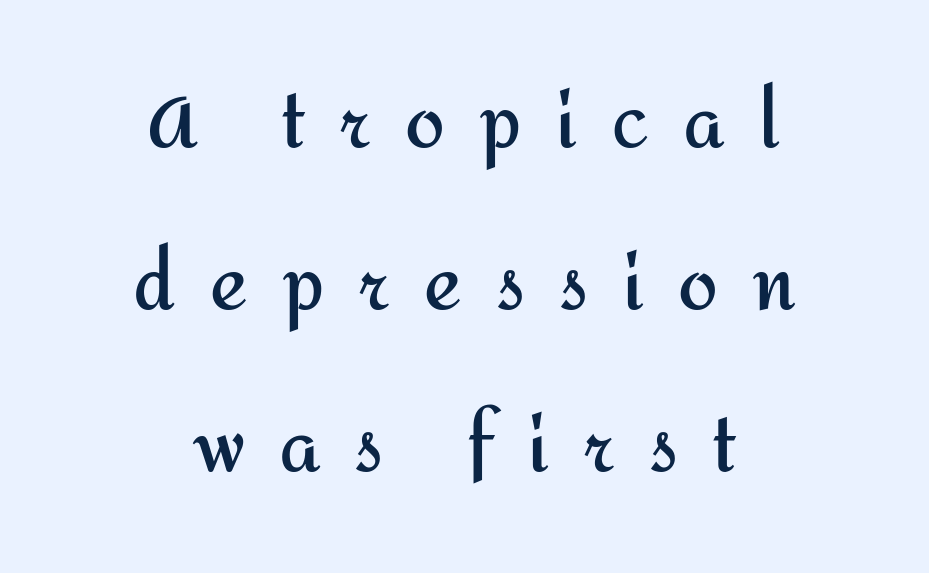
The image shows 71 px semibold sans-serif type, upright; set centered, loose line spacing (2.28x), unusually wide letter spacing (+0.48 em), not underlined; medium stroke contrast and a medium x-height.
